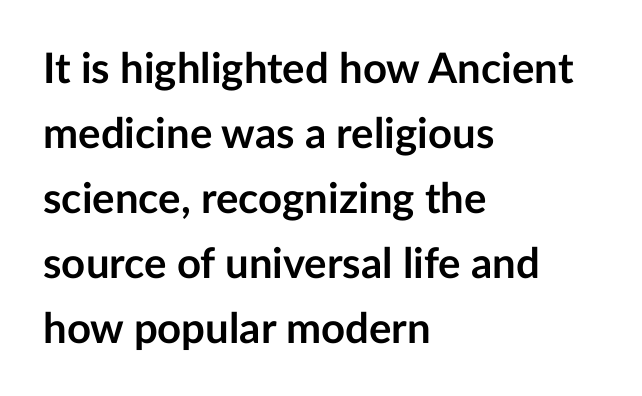
The image shows 42 px semibold sans-serif type, upright; set left-aligned, normal line spacing (1.55x), normal letter spacing, not underlined; low stroke contrast and a medium x-height.
